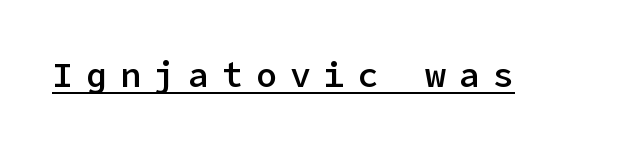
Nothing sits at the stroke ends, so this counts as sans-serif. This sample carries an underscore along the baseline area. The type sits square on the baseline with zero lean. A somewhat darkened texture: the type is semibold rather than bold. The passage shown has open, widely tracked lettering throughout.
